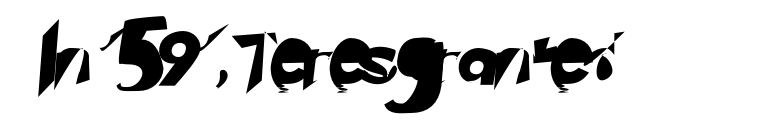
A typesetter would call this zero additional tracking. The area under the type is left untouched. Font category for this specimen: sans-serif. A typesetter would call this proportional, since set widths differ per character.
